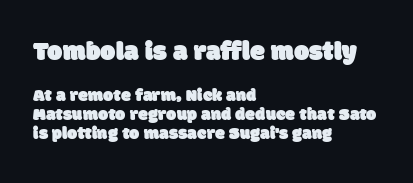
The image shows 27 px text type; set left-aligned, tight line spacing (1.06x), normal letter spacing, not underlined; the first (top) block is 1.5x larger.
